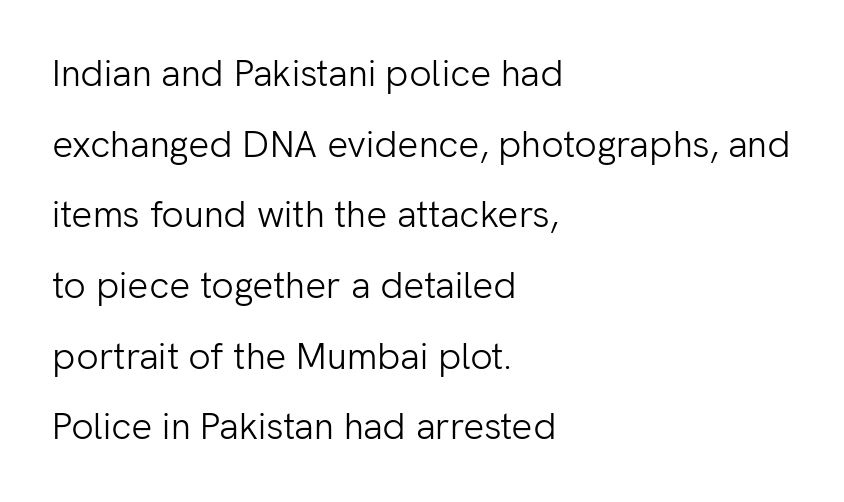
Lines of text with bare space underneath. This is the regular roman posture of the typeface. Note the varied advance widths — an 'i' is clearly narrower than an 'm'. A sans-serif font was chosen for this passage. Short and long lines alike share a common starting point at left.
